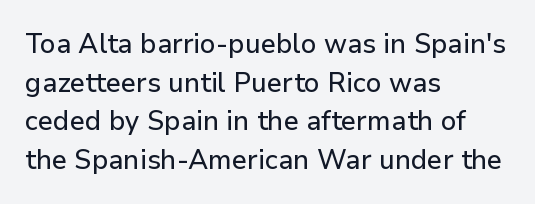
Tracking value appears to be zero — textbook default spacing. The font's upright variant was chosen for this text. Alignment: flush left. Rows of type keep a routine distance in the vertical direction. This rendering features lettering with no underline.
